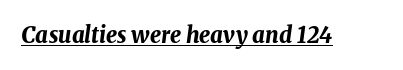
Q: Is the text bold? A: Yes.
Q: Is the text italic (slanted)? A: Yes, it leans right by about 8 degrees.
Q: Is the text underlined? A: Yes.
Q: Is the spacing between letters normal or unusually wide? A: Normal.
